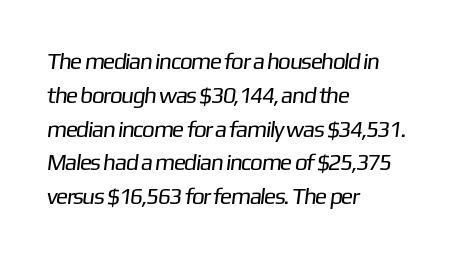
{"bold": "no", "underline": "no", "align": "left", "line_spacing": "normal", "line_spacing_ratio": 1.47, "letter_spacing": "normal", "letter_spacing_em": 0.0, "glyph_px": 23}
